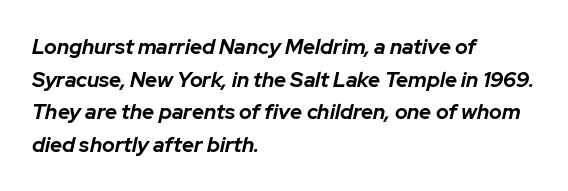
{"italic": "yes", "lean": "right", "slant_degrees": 12, "bold": "yes", "underline": "no", "align": "left", "line_spacing": "normal", "line_spacing_ratio": 1.55, "letter_spacing": "normal", "letter_spacing_em": 0.0, "glyph_px": 21}
